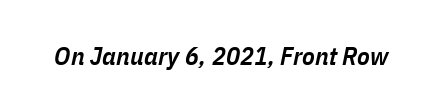
{"italic": "yes", "lean": "right", "slant_degrees": 11, "bold": "semi", "underline": "no", "letter_spacing": "normal", "letter_spacing_em": 0.0, "glyph_px": 26}
